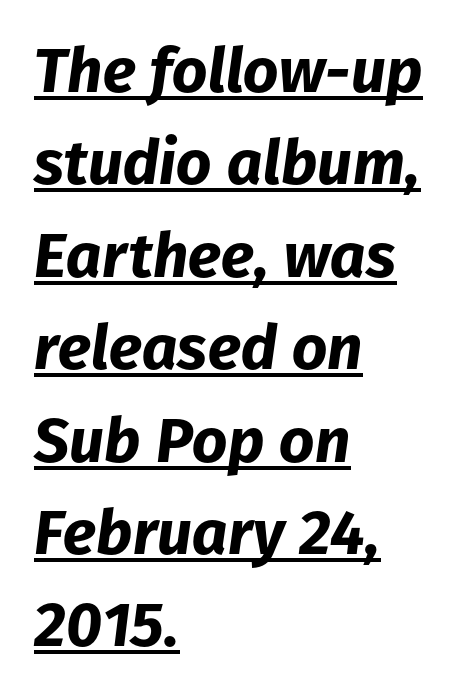
{"italic": "yes", "lean": "right", "slant_degrees": 8, "bold": "yes", "weight": "bold", "width": "normal", "stroke_contrast": "low", "x_height": "medium", "monospaced": "no", "underline": "yes", "align": "left", "line_spacing": "normal", "line_spacing_ratio": 1.49, "letter_spacing": "normal", "letter_spacing_em": 0.0, "glyph_px": 62}
